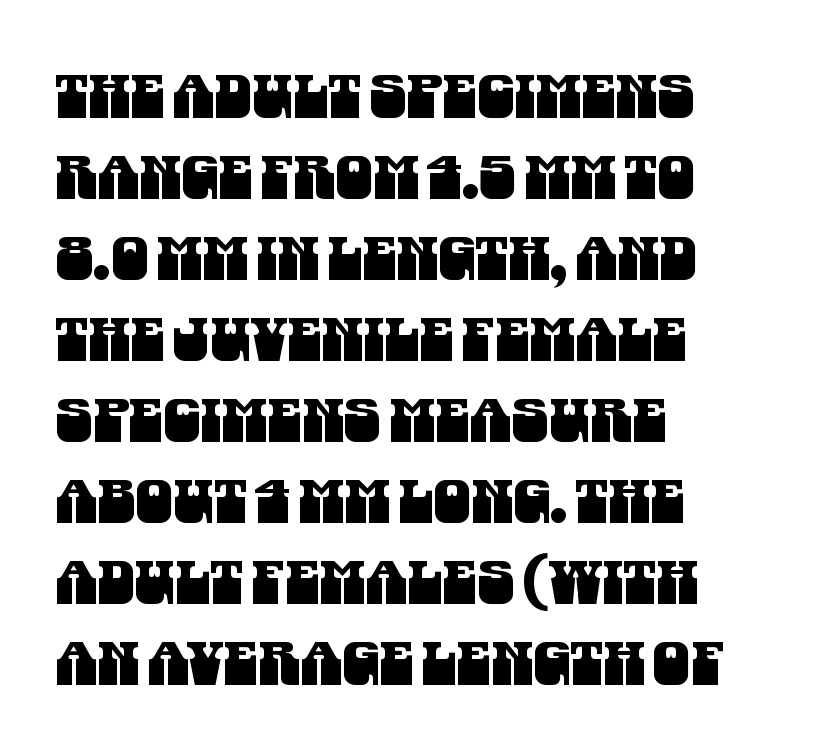
The image shows 60 px condensed sans-serif type; set left-aligned, normal line spacing (1.35x), normal letter spacing, not underlined; medium stroke contrast and a large x-height.
